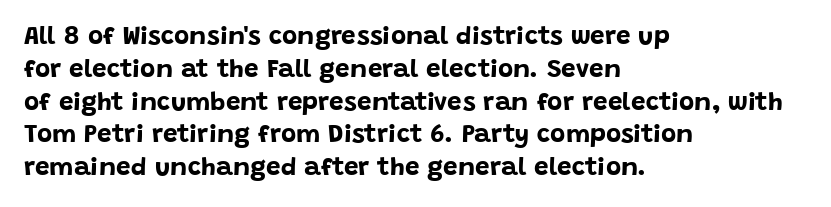
Reading down the column, the eye jumps a familiar distance to each next line. The passage shown is not underscored anywhere. Its strokes are broad and dark, the hallmark of bold type. Quick note: not italic, upright. Observe the ordinary spacing: letters are neighbours, not strangers. Line beginnings align vertically; line endings do not.
